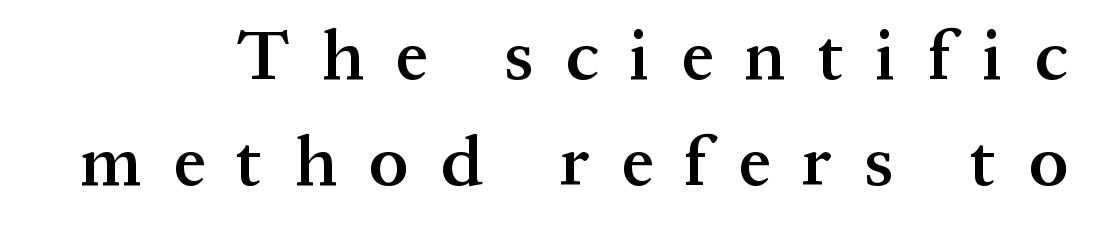
This sample uses a serif face. The passage shown is typed in a proportional face where columns would drift. Regarding leading, the lines here are spaced in the standard way. The strip under each line holds only bare page. Stroke thickness is moderately raised; the sample reads as semibold.
